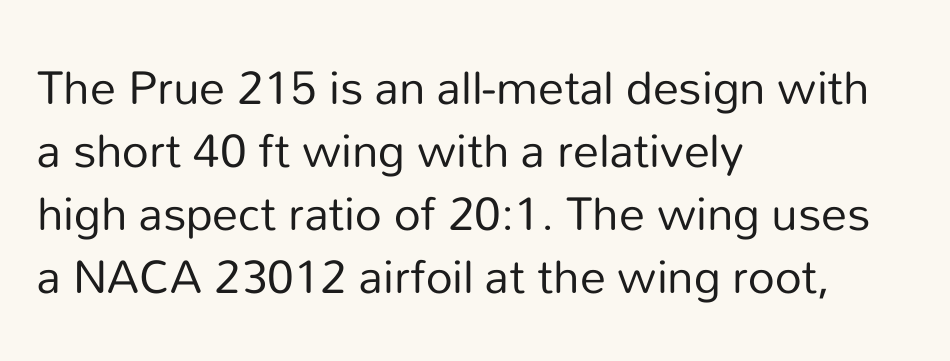
The string is rendered with underlining switched off. It's the straight-up-and-down kind of type. The letters advance in unequal steps, a hallmark of proportional type. Where is the straight margin? On the left. The passage shown is typeset with a sans-serif family. The tracking reads as untouched default to a designer's eye.
